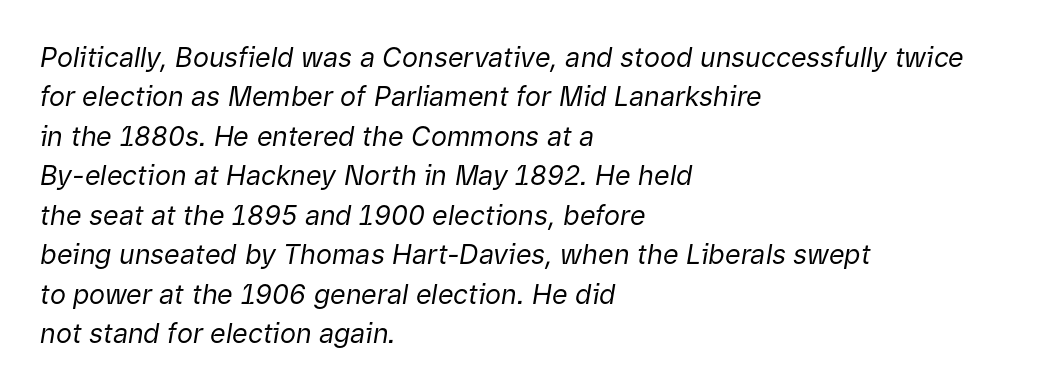
Beneath every word, the page is bare. Reading down the block, your eye returns to a fixed left position each line. The tracking reads as untouched default to a designer's eye. If you drew a line through each stem, it would be angled. Vertical stems look standard width or narrower in stroke. The space between consecutive lines is moderate.
